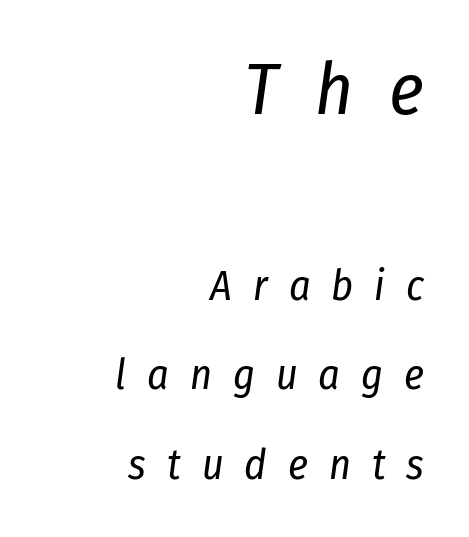
Q: Is the text bold? A: No.
Q: Is the text italic (slanted)? A: Yes, it leans right by about 8 degrees.
Q: Is the text underlined? A: No.
Q: How is the paragraph aligned? A: Right-aligned.
Q: Is the spacing between letters normal or unusually wide? A: Unusually wide.
Q: Is the spacing between lines tight, normal or loose? A: Loose.
Q: Which block of text is set in a larger size, the first (top) or the second (bottom)? A: The first (top) one.
Q: Width (condensed, normal, or wide)? A: Condensed.
Q: Stroke contrast? A: Low.
Q: x-height? A: Medium.
Q: Monospaced? A: No.
